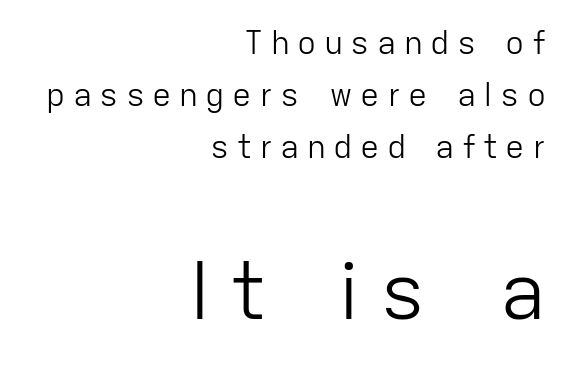
Q: Is the text bold? A: No.
Q: Is the text italic (slanted)? A: No, it is upright.
Q: Is the typeface a serif or a sans-serif typeface? A: Sans-serif.
Q: Is the text underlined? A: No.
Q: How is the paragraph aligned? A: Right-aligned.
Q: Is the spacing between letters normal or unusually wide? A: Unusually wide.
Q: Is the spacing between lines tight, normal or loose? A: Normal.
Q: Which block of text is set in a larger size, the first (top) or the second (bottom)? A: The second (bottom) one.
Q: Width (condensed, normal, or wide)? A: Normal.
Q: Stroke contrast? A: Low.
Q: x-height? A: Medium.
Q: Monospaced? A: No.
